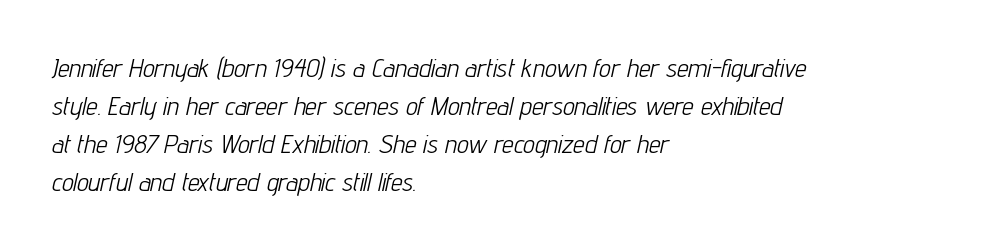
The area under the type is left untouched. The setting favours the left margin, as ordinary paragraphs usually do. Unbolded letterforms with no extra heft. The leading is moderate, giving the passage an even texture.
